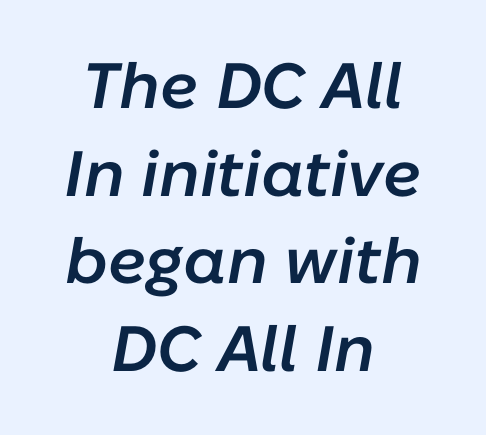
{"italic": "yes", "lean": "right", "slant_degrees": 10, "bold": "semi", "weight": "semibold", "width": "normal", "stroke_contrast": "low", "x_height": "medium", "monospaced": "no", "underline": "no", "align": "center", "line_spacing": "normal", "line_spacing_ratio": 1.37, "letter_spacing": "normal", "letter_spacing_em": 0.0, "glyph_px": 64}
